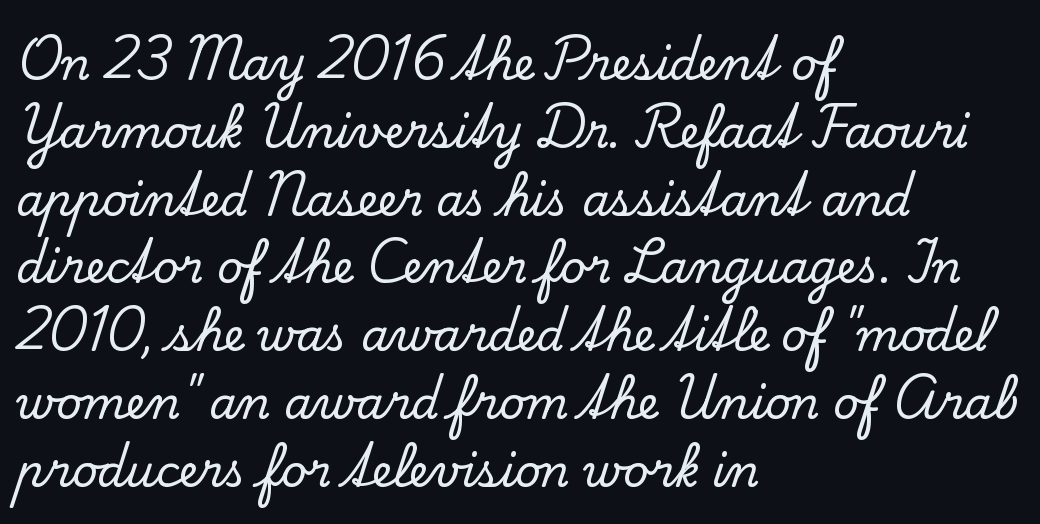
Q: Is the text italic (slanted)? A: Yes.
Q: Is the typeface a serif or a sans-serif typeface? A: Serif.
Q: Is the text underlined? A: No.
Q: How is the paragraph aligned? A: Left-aligned.
Q: Is the spacing between letters normal or unusually wide? A: Normal.
Q: Is the spacing between lines tight, normal or loose? A: Normal.
Q: Width (condensed, normal, or wide)? A: Normal.
Q: Stroke contrast? A: Low.
Q: x-height? A: Small.
Q: Monospaced? A: No.
